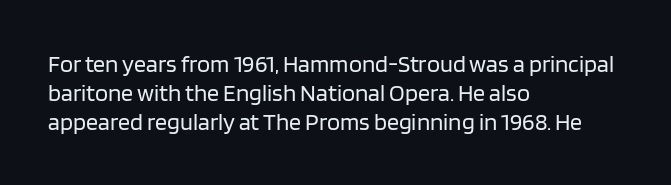
{"italic": "no", "bold": "no", "underline": "no", "align": "left", "line_spacing_ratio": 1.21, "letter_spacing": "normal", "letter_spacing_em": 0.0, "glyph_px": 24}
